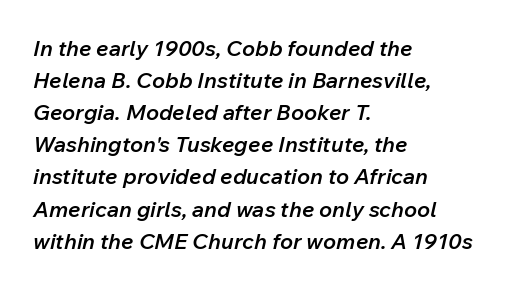
{"italic": "yes", "lean": "right", "slant_degrees": 12, "bold": "semi", "underline": "no", "align": "left", "line_spacing": "normal", "line_spacing_ratio": 1.46, "letter_spacing": "normal", "letter_spacing_em": 0.0, "glyph_px": 22}
